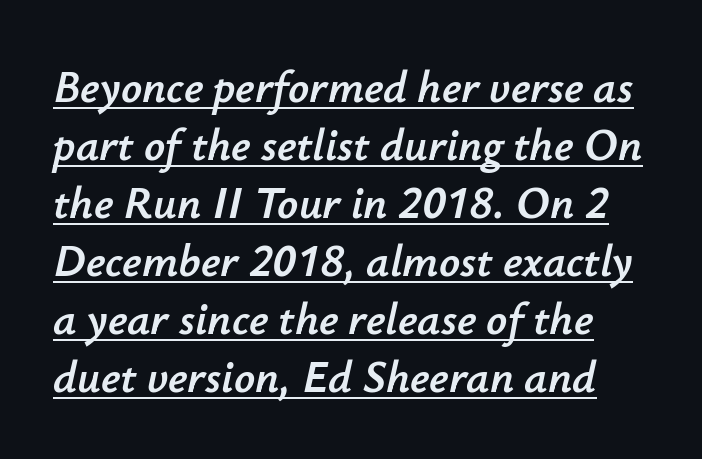
{"italic": "yes", "lean": "right", "slant_degrees": 12, "width": "normal", "stroke_contrast": "low", "x_height": "small", "monospaced": "no", "underline": "yes", "line_spacing": "normal", "line_spacing_ratio": 1.26, "letter_spacing": "normal", "letter_spacing_em": 0.0, "glyph_px": 46}
